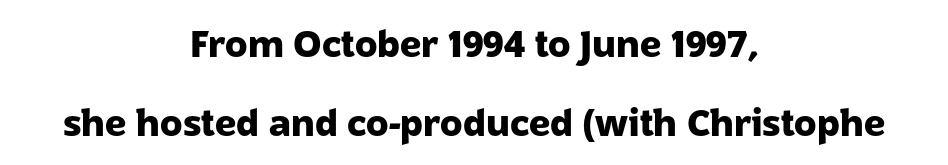
Q: Is the text bold? A: Yes.
Q: Is the text italic (slanted)? A: No, it is upright.
Q: Is the typeface a serif or a sans-serif typeface? A: Sans-serif.
Q: Is the text underlined? A: No.
Q: How is the paragraph aligned? A: Centered.
Q: Is the spacing between letters normal or unusually wide? A: Normal.
Q: Is the spacing between lines tight, normal or loose? A: Loose.
Q: Width (condensed, normal, or wide)? A: Normal.
Q: Stroke contrast? A: Low.
Q: x-height? A: Medium.
Q: Monospaced? A: No.
